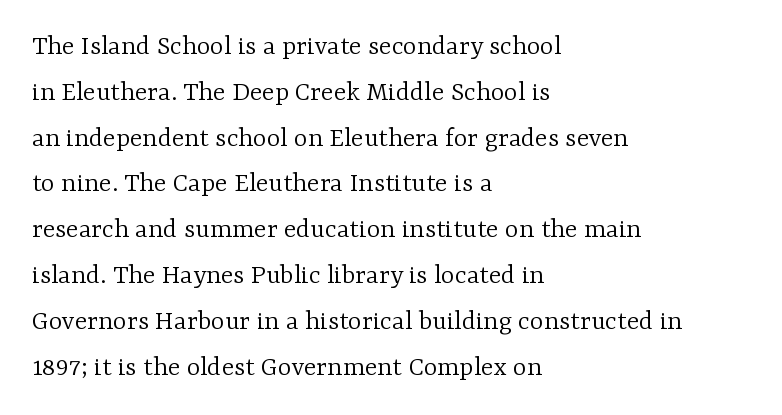
The image shows 29 px light serif type, upright; set left-aligned, normal line spacing (1.58x), normal letter spacing, not underlined; low stroke contrast and a medium x-height.
